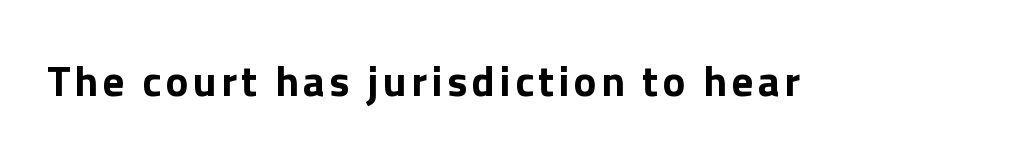
Q: Is the text bold? A: Yes.
Q: Is the text italic (slanted)? A: No, it is upright.
Q: Is the typeface a serif or a sans-serif typeface? A: Sans-serif.
Q: Is the text underlined? A: No.
Q: Width (condensed, normal, or wide)? A: Normal.
Q: Stroke contrast? A: Low.
Q: x-height? A: Medium.
Q: Monospaced? A: No.
